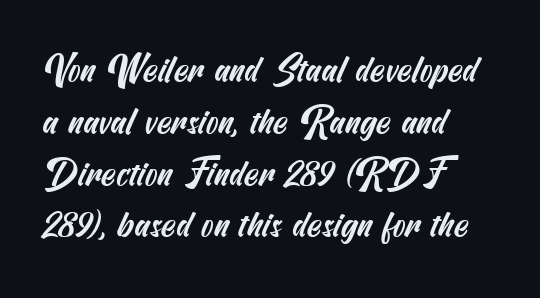
Q: Is the typeface a serif or a sans-serif typeface? A: Sans-serif.
Q: Is the text underlined? A: No.
Q: How is the paragraph aligned? A: Left-aligned.
Q: Is the spacing between letters normal or unusually wide? A: Normal.
Q: Is the spacing between lines tight, normal or loose? A: Normal.
Q: Width (condensed, normal, or wide)? A: Condensed.
Q: Stroke contrast? A: Medium.
Q: x-height? A: Small.
